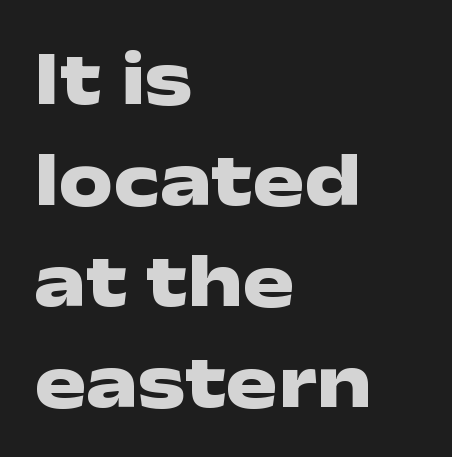
{"serif": "no", "italic": "no", "bold": "yes", "weight": "heavy", "width": "wide", "stroke_contrast": "low", "x_height": "medium", "monospaced": "no", "underline": "no", "align": "left", "line_spacing": "normal", "line_spacing_ratio": 1.31, "letter_spacing": "normal", "letter_spacing_em": 0.0, "glyph_px": 77}
